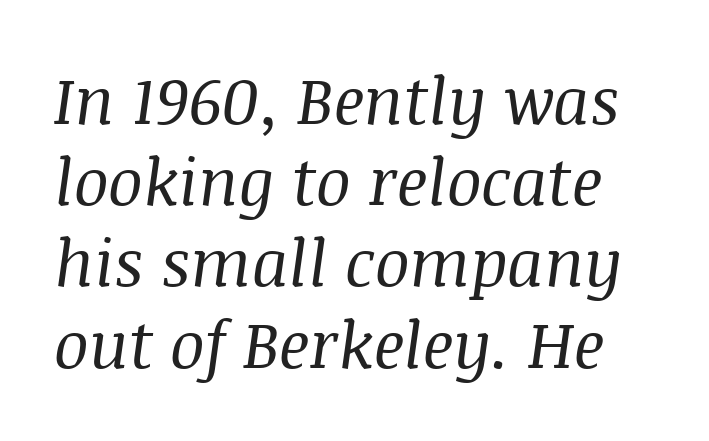
The image shows 65 px regular-weight serif type, italic (leaning right); set normal line spacing (1.25x), normal letter spacing, not underlined; medium stroke contrast and a large x-height.
